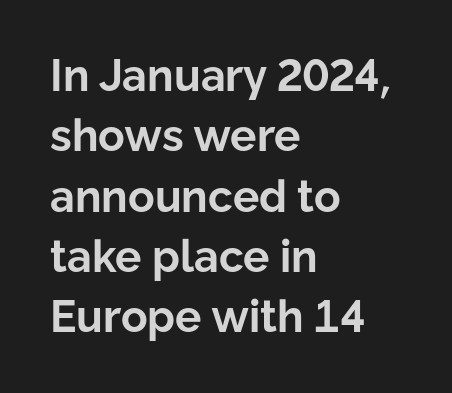
This rendering uses left alignment, leaving the right contour irregular. Each new line begins a customary step beneath the previous one. The gaps between neighbouring characters are ordinary and unremarkable. Lines of text with bare space underneath. Proportional: the letters do not fall into vertical columns. The rendering uses a bold face; every stroke is thick and dark.
